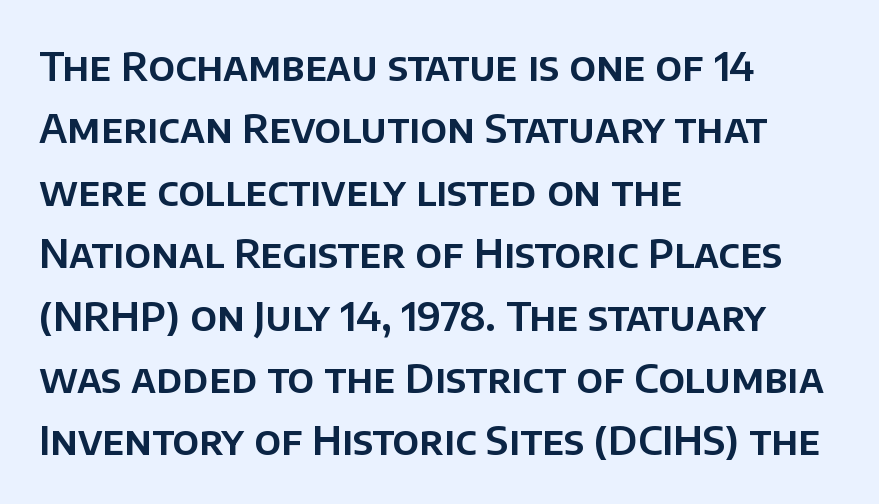
Q: Is the text italic (slanted)? A: No, it is upright.
Q: Is the typeface a serif or a sans-serif typeface? A: Sans-serif.
Q: Is the text underlined? A: No.
Q: How is the paragraph aligned? A: Left-aligned.
Q: Is the spacing between letters normal or unusually wide? A: Normal.
Q: Is the spacing between lines tight, normal or loose? A: Normal.
Q: Width (condensed, normal, or wide)? A: Normal.
Q: Stroke contrast? A: Low.
Q: x-height? A: Large.
Q: Monospaced? A: No.
